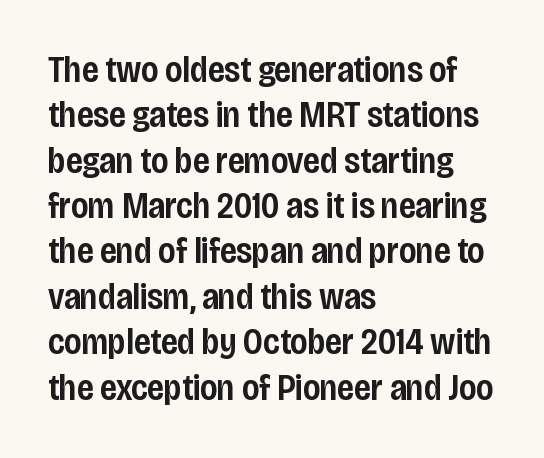
Every letter is mildly thick-stroked: semibold rather than bold. The ragged edge is on the right, which tells us the setting is flush left. This is roman type, the default non-slanted kind. Do the characters align in a grid? No, the font is proportional. The space directly below the letters is spotless.
